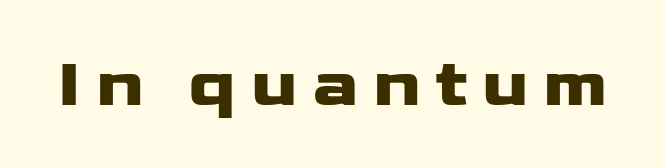
Its strokes are broad and dark, the hallmark of bold type. The tracking jumps out immediately: characters are airy and widely separated. Grotesque or geometric, the face here clearly has no serifs. Clear beneath every line of the passage. The letters stand straight up with perfectly vertical stems. The rendering uses natural spacing where letterforms have individual widths.
